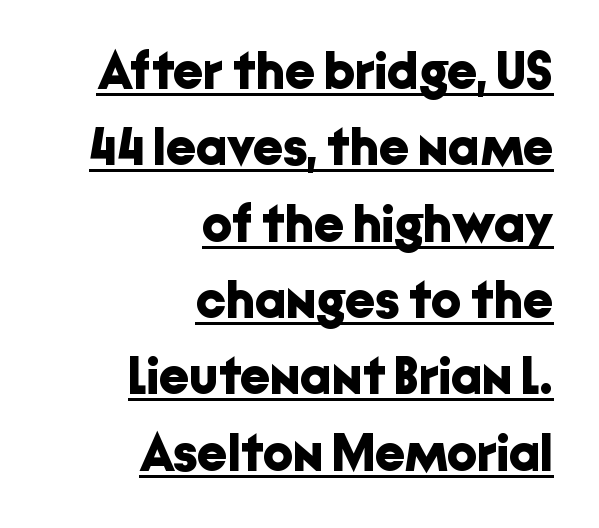
The image shows 53 px bold sans-serif type, upright; set right-aligned, normal line spacing (1.44x), normal letter spacing, underlined; low stroke contrast and a medium x-height.
